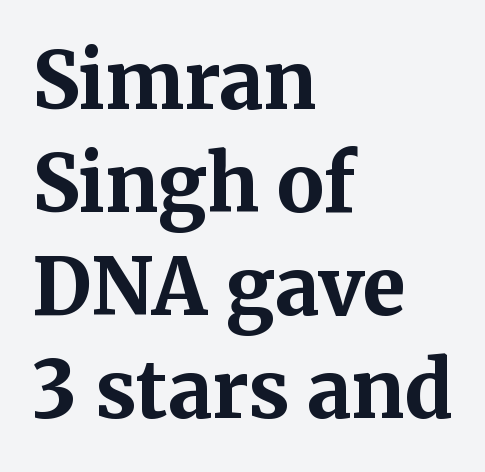
{"serif": "yes", "italic": "no", "bold": "yes", "weight": "bold", "width": "normal", "stroke_contrast": "medium", "x_height": "medium", "monospaced": "no", "underline": "no", "align": "left", "line_spacing": "normal", "line_spacing_ratio": 1.32, "letter_spacing": "normal", "letter_spacing_em": 0.0, "glyph_px": 78}
